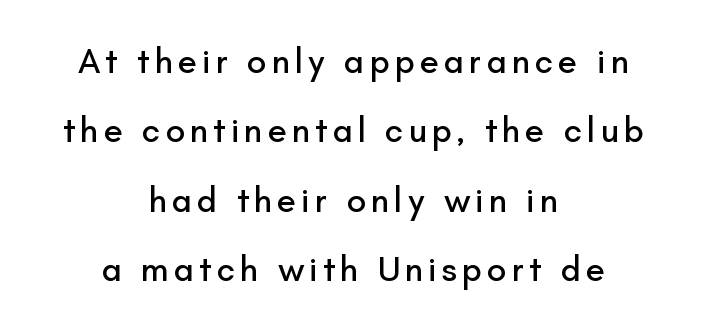
{"serif": "no", "italic": "no", "width": "normal", "stroke_contrast": "low", "x_height": "small", "monospaced": "no", "underline": "no", "align": "center", "line_spacing": "loose", "line_spacing_ratio": 1.98, "glyph_px": 35}
